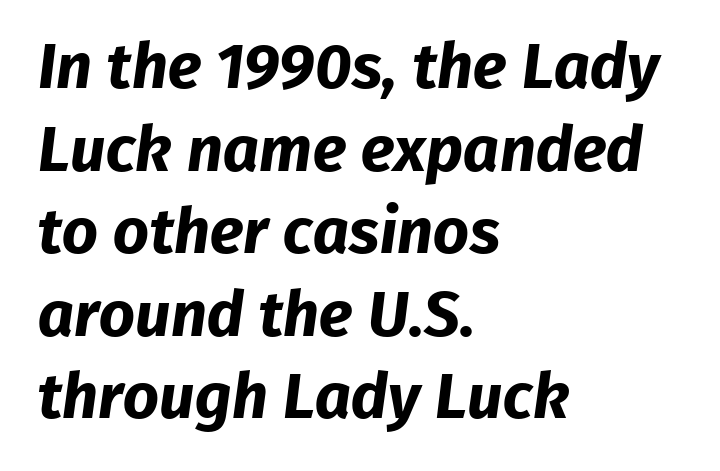
The foot of each line stays bare and open. The rendering uses natural spacing where letterforms have individual widths. A sans-serif font was chosen for this passage. Weight check: bold — yes, fully. Each new line begins a customary step beneath the previous one.
